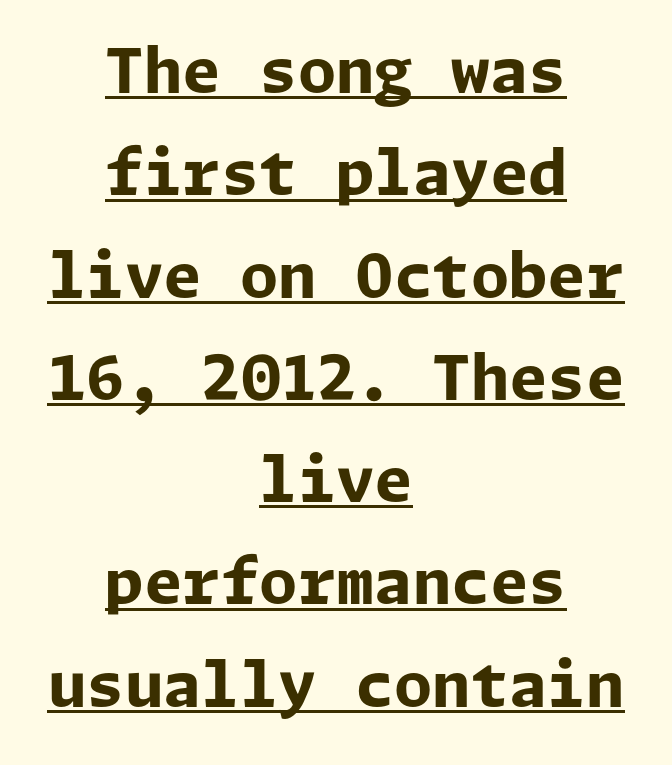
This is underlined copy, the kind a proofreader might mark for attention. The lines are quadded center. The rendering uses a moderate line-height, typical for paragraphs. How heavy is the stroke? Heavy — this is a bold. What stands out about the letter spacing? Nothing — it is the standard amount.
